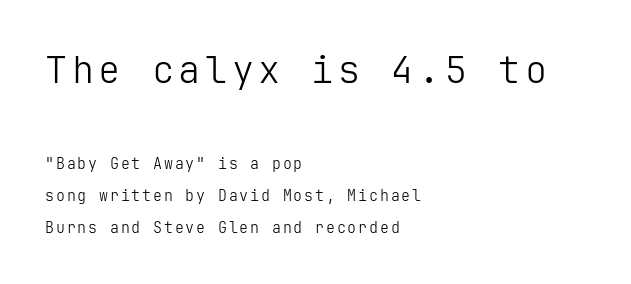
The image shows 37 px light sans-serif type, upright; set left-aligned, loose line spacing (2.13x), not underlined; the first (top) block is 2.47x larger; low stroke contrast and a medium x-height.
